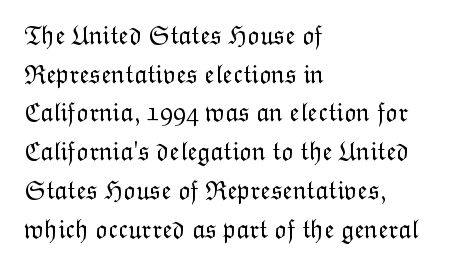
Q: Is the text bold? A: No.
Q: Is the text italic (slanted)? A: No, it is upright.
Q: Is the text underlined? A: No.
Q: How is the paragraph aligned? A: Left-aligned.
Q: Is the spacing between letters normal or unusually wide? A: Normal.
Q: Is the spacing between lines tight, normal or loose? A: Normal.
